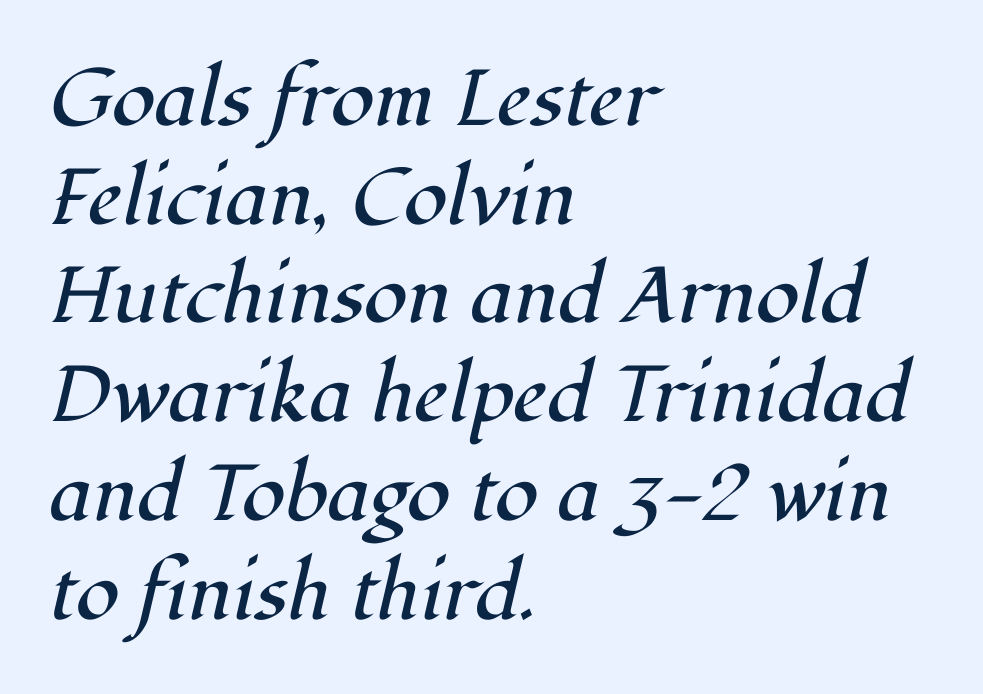
Q: Is the text bold? A: No.
Q: Is the text italic (slanted)? A: Yes, it leans right by about 12 degrees.
Q: Is the typeface a serif or a sans-serif typeface? A: Serif.
Q: Is the text underlined? A: No.
Q: How is the paragraph aligned? A: Left-aligned.
Q: Is the spacing between letters normal or unusually wide? A: Normal.
Q: Is the spacing between lines tight, normal or loose? A: Normal.
Q: Width (condensed, normal, or wide)? A: Normal.
Q: Stroke contrast? A: High.
Q: x-height? A: Medium.
Q: Monospaced? A: No.
